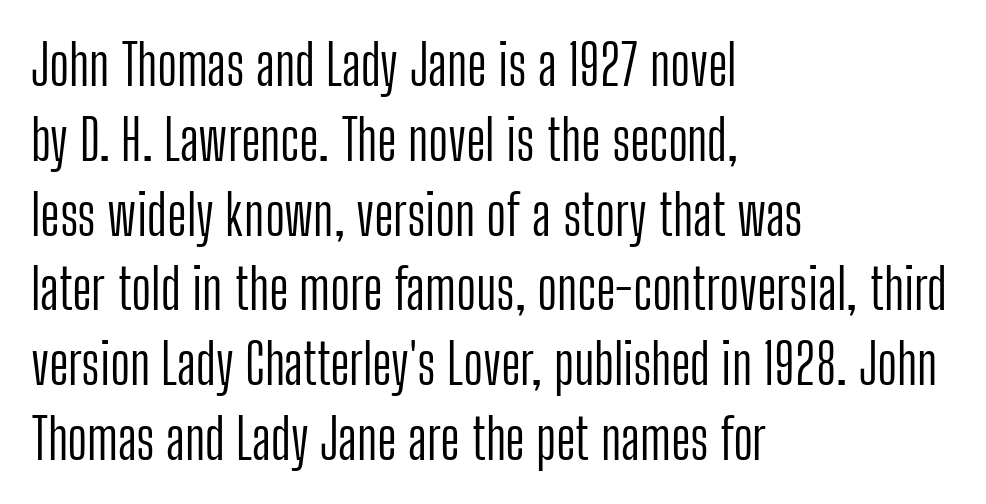
Regarding leading, the lines here are spaced in the standard way. Glyph-to-glyph distance matches everyday printed text. Note: no serifs on the glyphs. The baseline area is clear. This is the regular roman posture of the typeface.
